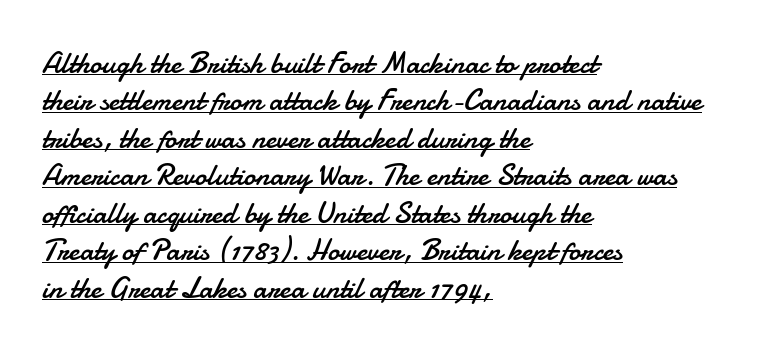
Character widths vary here, with narrow letters taking less room than wide ones. Notice how descenders clear the ascenders below comfortably — that's standard leading. Weight: not bold — regular or lighter. A rule runs beneath these lines of type.
